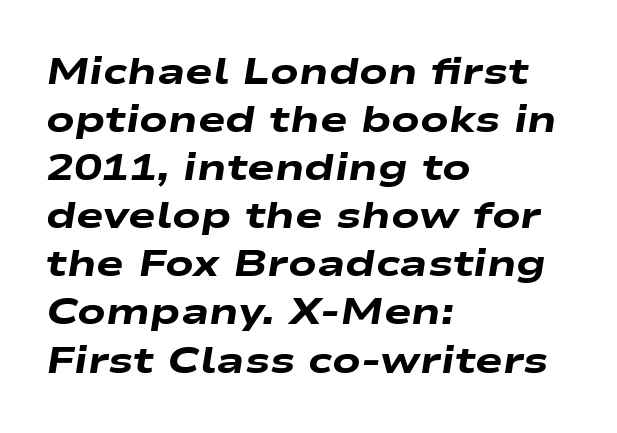
Q: Is the text bold? A: Yes.
Q: Is the text italic (slanted)? A: Yes, it leans right by about 9 degrees.
Q: Is the text underlined? A: No.
Q: How is the paragraph aligned? A: Left-aligned.
Q: Is the spacing between letters normal or unusually wide? A: Normal.
Q: Is the spacing between lines tight, normal or loose? A: Normal.
Q: Width (condensed, normal, or wide)? A: Wide.
Q: Stroke contrast? A: Low.
Q: x-height? A: Medium.
Q: Monospaced? A: No.
